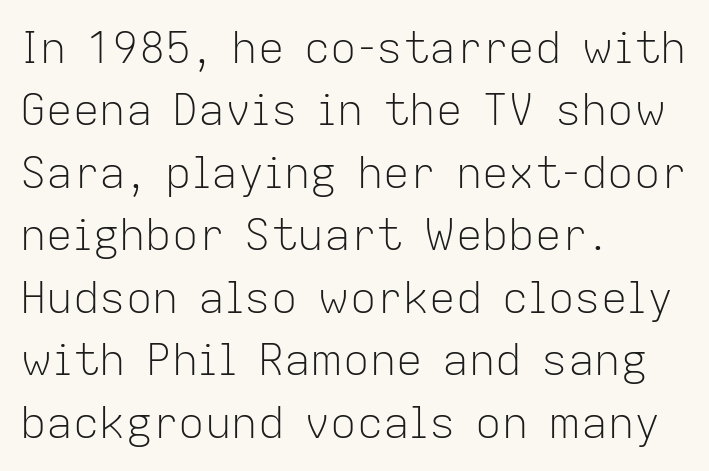
{"serif": "no", "italic": "no", "bold": "no", "weight": "light", "width": "normal", "stroke_contrast": "low", "x_height": "medium", "monospaced": "no", "underline": "no", "align": "left", "line_spacing": "normal", "line_spacing_ratio": 1.42, "letter_spacing": "normal", "letter_spacing_em": 0.0, "glyph_px": 44}
